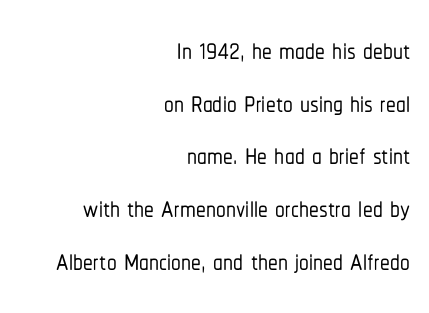
The rendering keeps characters at their native spacing. The space directly below the letters is spotless. It's the straight-up-and-down kind of type. Looks like regular typesetting: each glyph gets only the width it needs. The ragged edge is on the left, which tells us the setting is flush right. The type family on display is of the sans-serif kind.
